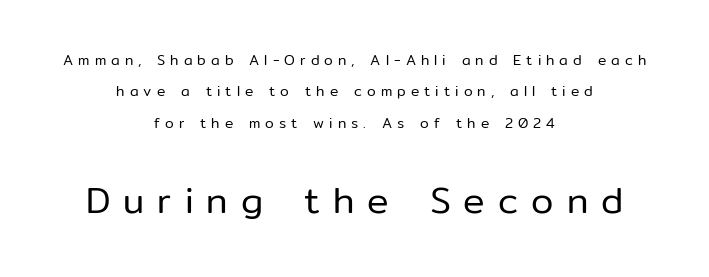
{"serif": "no", "italic": "no", "bold": "no", "weight": "regular", "width": "normal", "stroke_contrast": "low", "x_height": "medium", "monospaced": "no", "underline": "no", "align": "center", "line_spacing": "loose", "line_spacing_ratio": 2.24, "letter_spacing": "wide", "letter_spacing_em": 0.36, "larger_block": "second", "size_ratio": 2.57, "glyph_px": 36}
